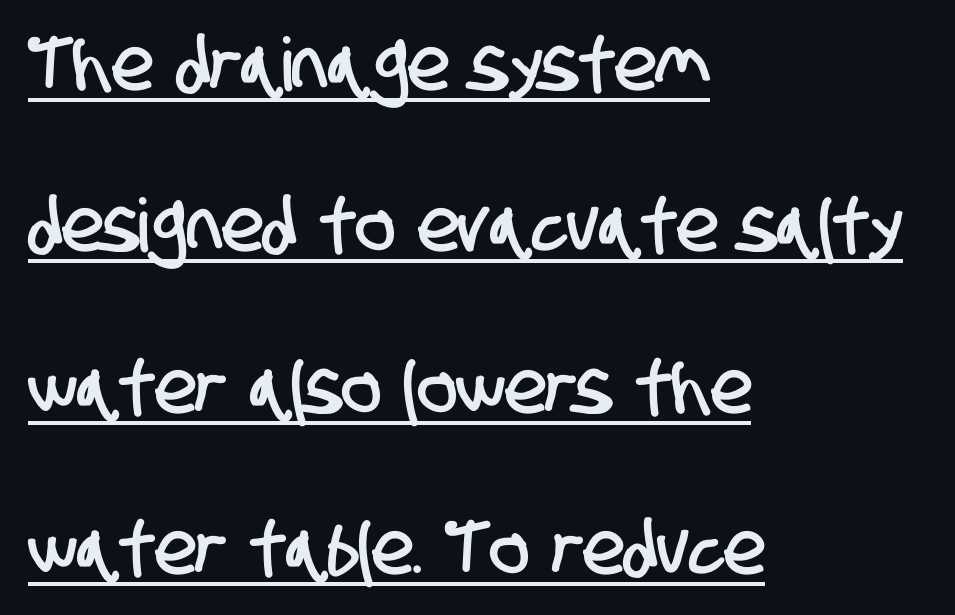
You could not count columns in this text — the font is proportionally spaced. A baseline rule has been typeset under these characters. Baseline-to-baseline distance is far greater than the letter height. Nobody touched the tracking dial on this one. Alignment: flush left. In terms of letterform style, serifs are entirely absent.
